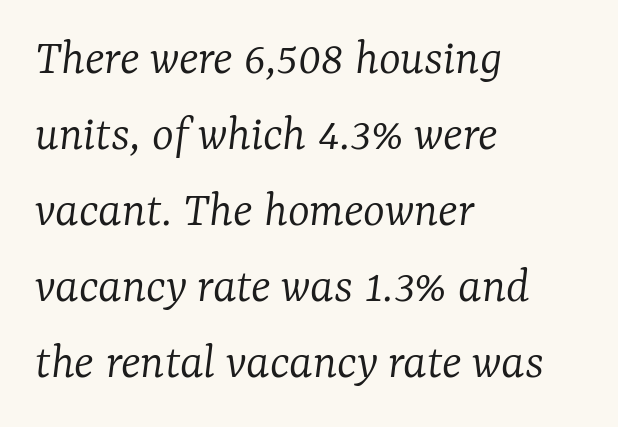
Q: Is the text bold? A: No.
Q: Is the text italic (slanted)? A: Yes, it leans right by about 7 degrees.
Q: Is the typeface a serif or a sans-serif typeface? A: Serif.
Q: Is the text underlined? A: No.
Q: How is the paragraph aligned? A: Left-aligned.
Q: Is the spacing between letters normal or unusually wide? A: Normal.
Q: Is the spacing between lines tight, normal or loose? A: Normal.
Q: Width (condensed, normal, or wide)? A: Normal.
Q: Stroke contrast? A: Low.
Q: x-height? A: Medium.
Q: Monospaced? A: No.
